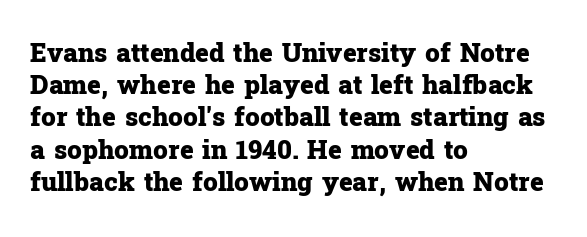
Q: Is the text bold? A: Yes.
Q: Is the text italic (slanted)? A: No, it is upright.
Q: Is the text underlined? A: No.
Q: How is the paragraph aligned? A: Left-aligned.
Q: Is the spacing between letters normal or unusually wide? A: Normal.
